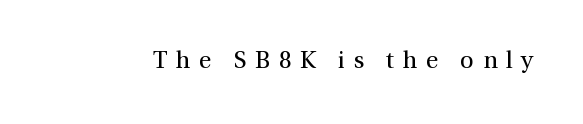
Q: Is the text bold? A: No.
Q: Is the text italic (slanted)? A: No, it is upright.
Q: Is the text underlined? A: No.
Q: Is the spacing between letters normal or unusually wide? A: Unusually wide.
